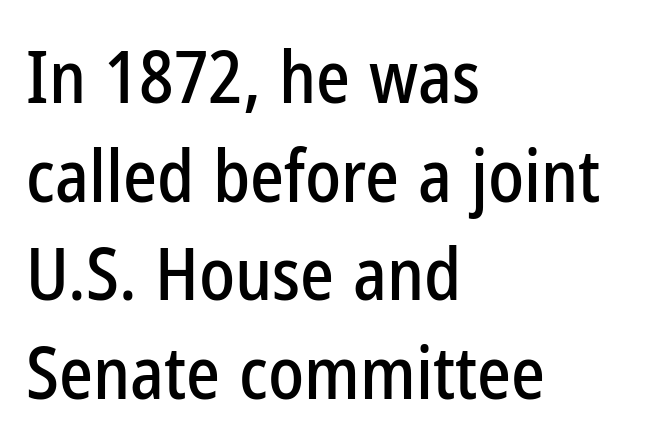
The image shows 72 px condensed sans-serif type, upright; set left-aligned, normal line spacing (1.37x), normal letter spacing, not underlined; low stroke contrast and a medium x-height.
